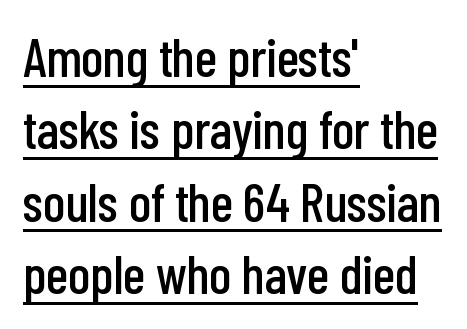
Q: Is the text italic (slanted)? A: No, it is upright.
Q: Is the typeface a serif or a sans-serif typeface? A: Sans-serif.
Q: Is the text underlined? A: Yes.
Q: How is the paragraph aligned? A: Left-aligned.
Q: Is the spacing between letters normal or unusually wide? A: Normal.
Q: Is the spacing between lines tight, normal or loose? A: Normal.
Q: Width (condensed, normal, or wide)? A: Condensed.
Q: Stroke contrast? A: Low.
Q: x-height? A: Medium.
Q: Monospaced? A: No.
